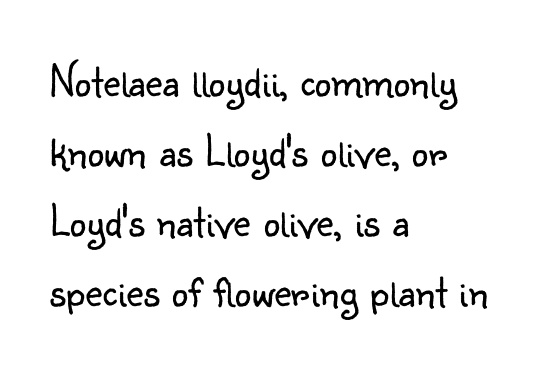
The letterforms sit shoulder to shoulder at normal distance. The type sits square on the baseline with zero lean. The passage shown stacks its lines at a standard gap. Weight class: somewhere from thin through regular. If you drew a ruler down the left edge, every line would touch it. The area under the type is left untouched.
